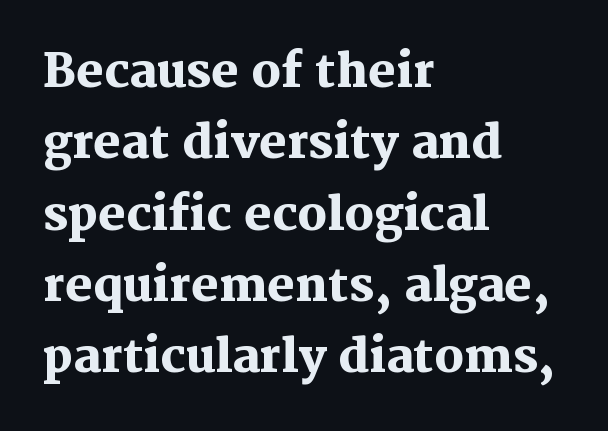
To sum up the face: it has serifs. A typesetter would call this zero additional tracking. Each line starts at the same left margin while the right side varies. The strip under each line holds only bare page.
